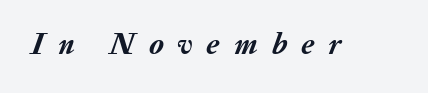
The glyphs look as if they've been sheared to an angle. Each glyph is drawn with heavy, bold strokes. The passage shown is not underscored anywhere. There is plenty of visible air inserted between adjacent glyphs.
